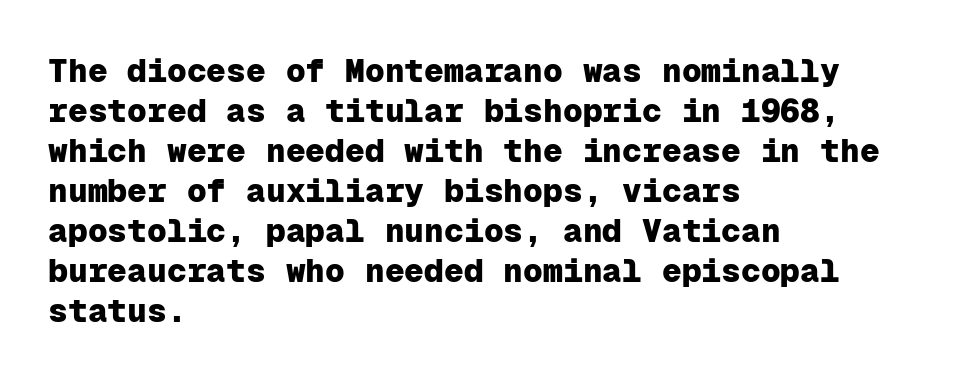
The image shows 33 px heavy sans-serif type, upright, monospaced; set left-aligned, line spacing 1.21x, normal letter spacing, not underlined; low stroke contrast and a medium x-height.
